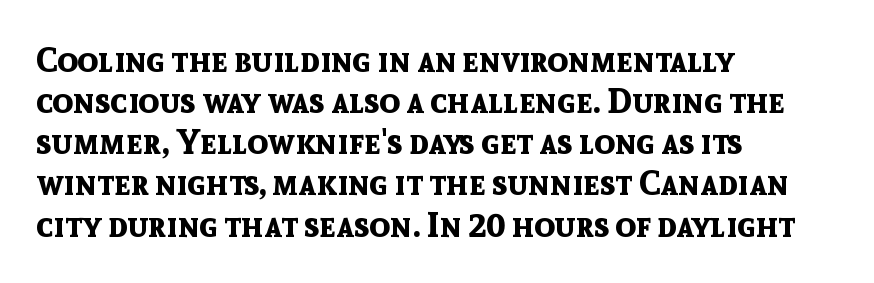
{"serif": "no", "italic": "no", "bold": "yes", "weight": "bold", "width": "normal", "x_height": "medium", "monospaced": "no", "underline": "no", "align": "left", "line_spacing_ratio": 1.21, "letter_spacing": "normal", "letter_spacing_em": 0.0, "glyph_px": 34}
